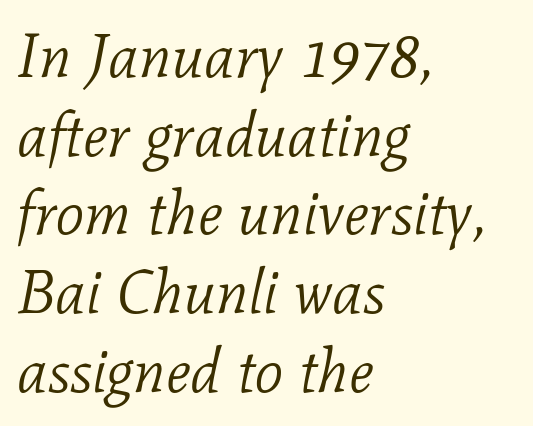
The image shows 62 px light serif type, italic (leaning right); set left-aligned, normal line spacing (1.27x), normal letter spacing, not underlined; low stroke contrast and a medium x-height.
